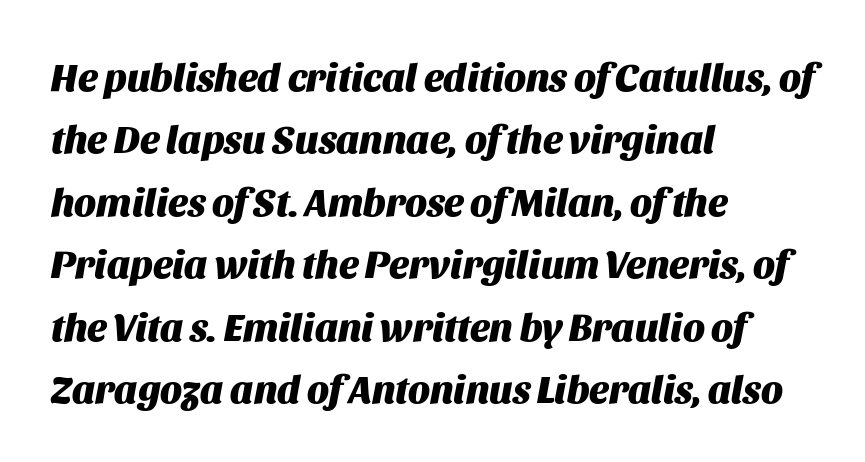
{"italic": "yes", "lean": "right", "slant_degrees": 11, "bold": "yes", "weight": "heavy", "width": "normal", "stroke_contrast": "medium", "x_height": "large", "monospaced": "no", "underline": "no", "align": "left", "line_spacing": "normal", "line_spacing_ratio": 1.6, "letter_spacing": "normal", "letter_spacing_em": 0.0, "glyph_px": 39}
